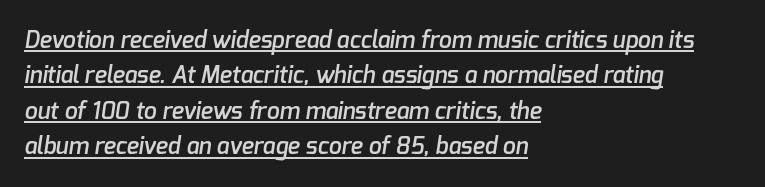
Q: Is the text bold? A: Semi-bold.
Q: Is the text underlined? A: Yes.
Q: How is the paragraph aligned? A: Left-aligned.
Q: Is the spacing between letters normal or unusually wide? A: Normal.
Q: Is the spacing between lines tight, normal or loose? A: Normal.
